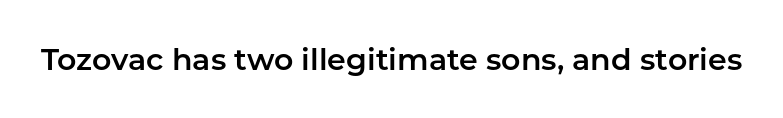
Q: Is the text italic (slanted)? A: No, it is upright.
Q: Is the typeface a serif or a sans-serif typeface? A: Sans-serif.
Q: Is the text underlined? A: No.
Q: Is the spacing between letters normal or unusually wide? A: Normal.
Q: Width (condensed, normal, or wide)? A: Normal.
Q: Stroke contrast? A: Low.
Q: x-height? A: Medium.
Q: Monospaced? A: No.
